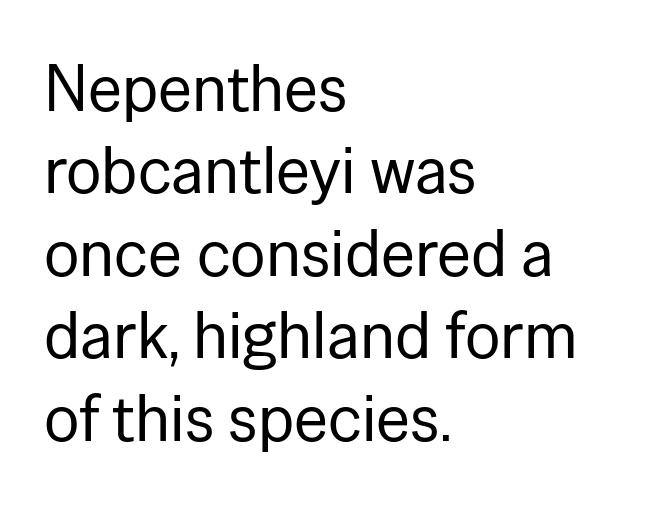
Q: Is the text bold? A: No.
Q: Is the text italic (slanted)? A: No, it is upright.
Q: Is the typeface a serif or a sans-serif typeface? A: Sans-serif.
Q: Is the text underlined? A: No.
Q: How is the paragraph aligned? A: Left-aligned.
Q: Is the spacing between letters normal or unusually wide? A: Normal.
Q: Is the spacing between lines tight, normal or loose? A: Normal.
Q: Width (condensed, normal, or wide)? A: Normal.
Q: Stroke contrast? A: Low.
Q: x-height? A: Medium.
Q: Monospaced? A: No.
